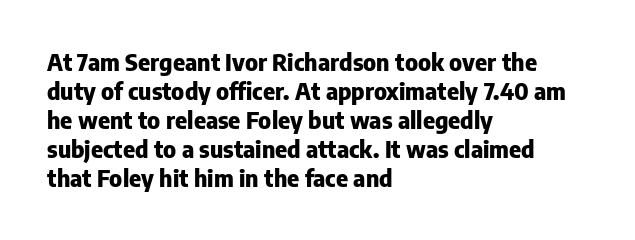
Q: Is the text bold? A: Yes.
Q: Is the text italic (slanted)? A: No, it is upright.
Q: Is the text underlined? A: No.
Q: How is the paragraph aligned? A: Left-aligned.
Q: Is the spacing between letters normal or unusually wide? A: Normal.
Q: Is the spacing between lines tight, normal or loose? A: Normal.
